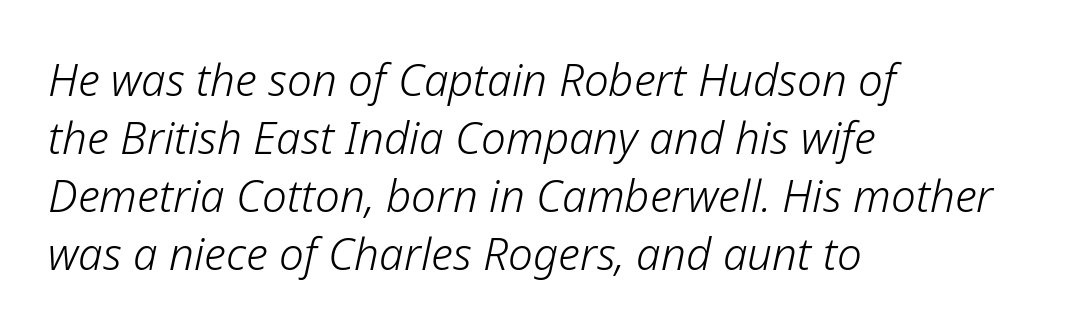
{"italic": "yes", "lean": "right", "slant_degrees": 12, "bold": "no", "weight": "light", "width": "normal", "stroke_contrast": "low", "x_height": "medium", "monospaced": "no", "underline": "no", "align": "left", "line_spacing": "normal", "line_spacing_ratio": 1.32, "letter_spacing": "normal", "letter_spacing_em": 0.0, "glyph_px": 44}
